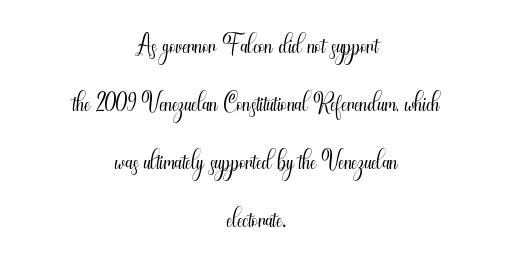
{"serif": "no", "bold": "no", "weight": "light", "width": "condensed", "stroke_contrast": "medium", "x_height": "small", "monospaced": "no", "underline": "no", "align": "center", "line_spacing": "normal", "line_spacing_ratio": 1.61, "letter_spacing": "normal", "letter_spacing_em": 0.0, "glyph_px": 36}
